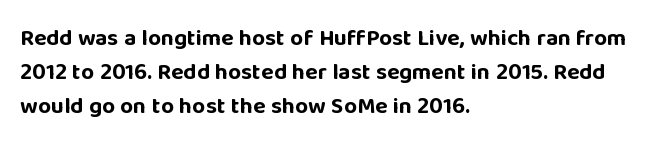
{"italic": "no", "bold": "yes", "underline": "no", "align": "left", "line_spacing": "normal", "line_spacing_ratio": 1.48, "letter_spacing": "normal", "letter_spacing_em": 0.0, "glyph_px": 23}
